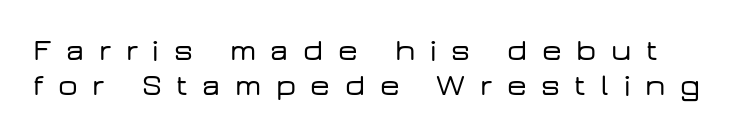
The image shows 31 px wide sans-serif type, upright; set tight line spacing (1.12x), unusually wide letter spacing (+0.47 em), not underlined; low stroke contrast and a medium x-height.
